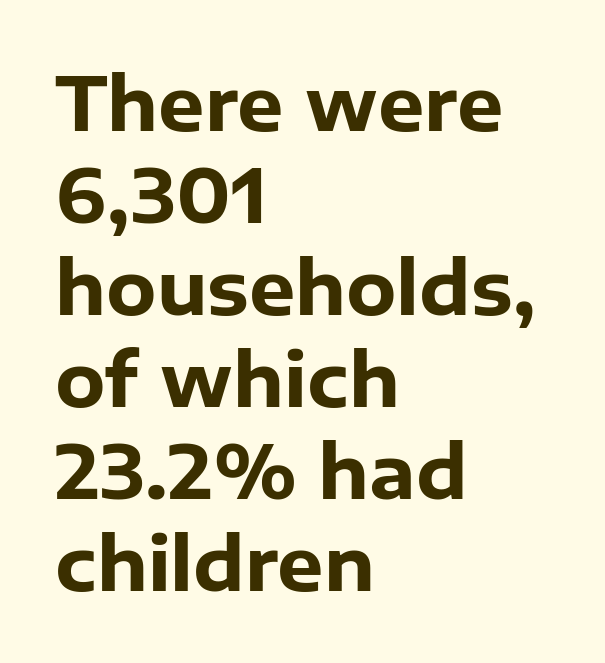
The image shows 73 px heavy sans-serif type, upright; set left-aligned, normal line spacing (1.26x), normal letter spacing, not underlined; low stroke contrast and a medium x-height.
